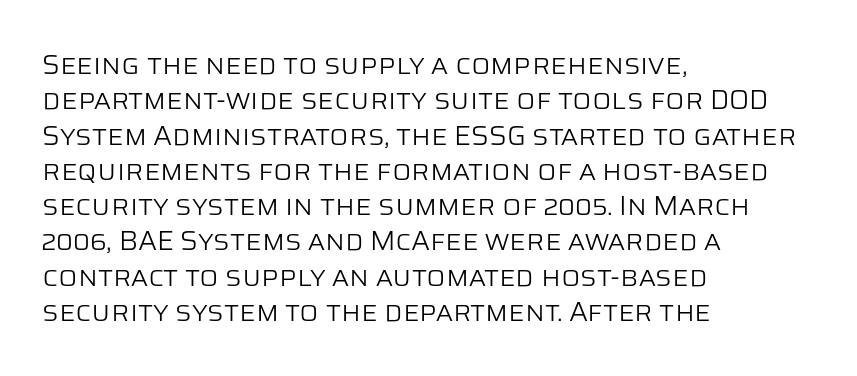
This sample has the flowing, uneven cadence of proportional lettering. Short note: letters normally spaced. Vertical strokes here are truly vertical. The letters look calm and open, with moderate or lighter stems. One glance says typical: line gaps are just what's usual.
